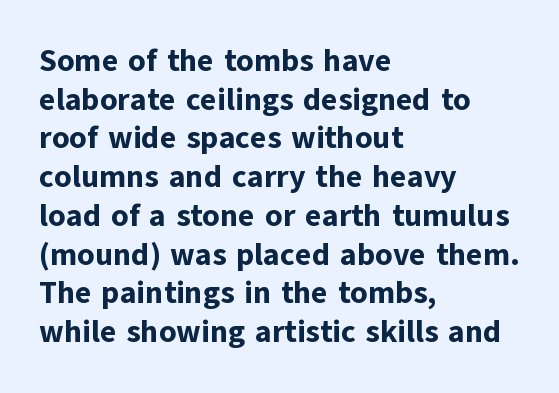
The image shows 31 px bold sans-serif type, upright; set left-aligned, normal line spacing (1.25x), normal letter spacing, not underlined; low stroke contrast and a medium x-height.
